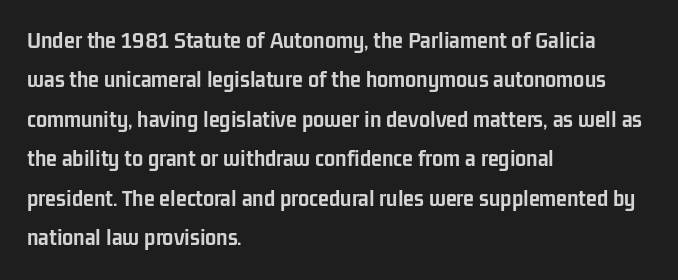
The image shows 25 px bold type, upright; set left-aligned, normal line spacing (1.58x), normal letter spacing, not underlined.
